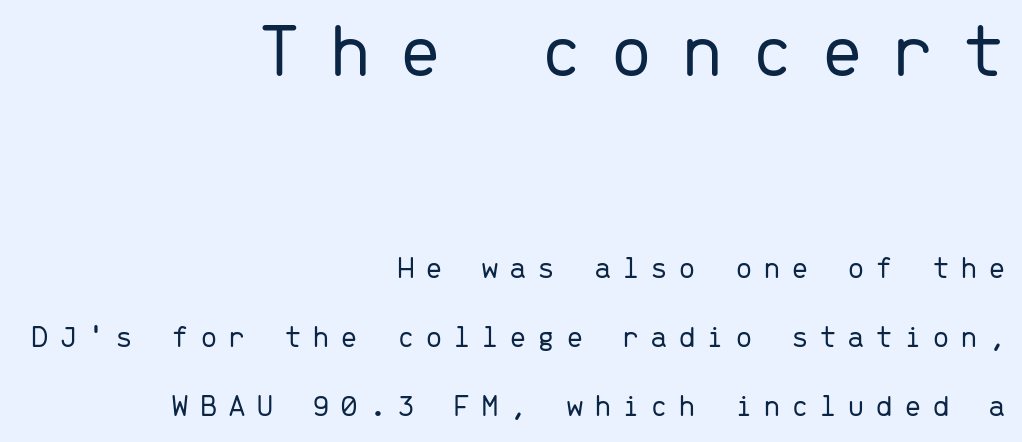
Only glyphs here, with clear space below each row. Serifs: no, the terminals of the letterforms are clean. The type is letterspaced generously, with wide tracking. Think standard paragraph weight, or any step lighter than that.
